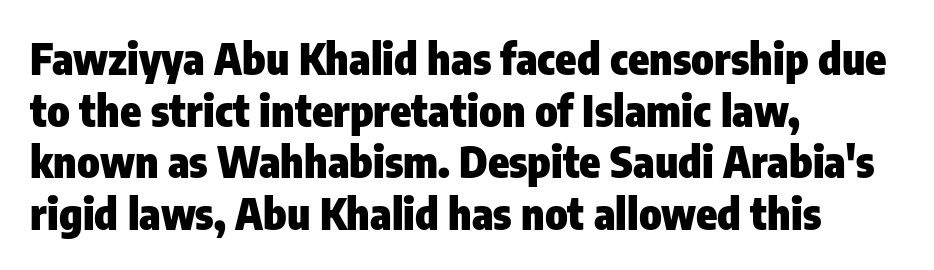
{"serif": "no", "italic": "no", "bold": "yes", "weight": "heavy", "width": "condensed", "stroke_contrast": "low", "x_height": "medium", "monospaced": "no", "underline": "no", "align": "left", "line_spacing_ratio": 1.2, "letter_spacing": "normal", "letter_spacing_em": 0.0, "glyph_px": 43}
